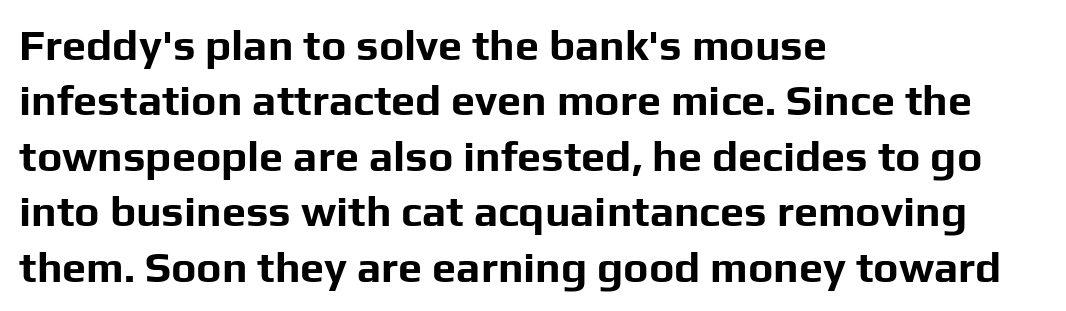
These lines carry a lot of weight — the face is fully bold. A sans-serif font was chosen for this passage. The rag falls on the right side of this text block. Compared with typical paragraphs, the rows here are spaced about the same. Style check: upright.
